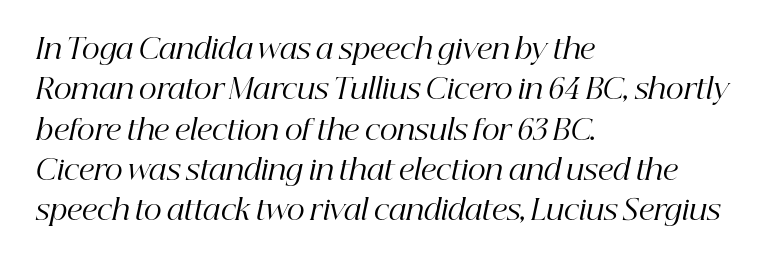
Q: Is the text bold? A: No.
Q: Is the text italic (slanted)? A: Yes, it leans right by about 12 degrees.
Q: Is the typeface a serif or a sans-serif typeface? A: Serif.
Q: Is the text underlined? A: No.
Q: How is the paragraph aligned? A: Left-aligned.
Q: Is the spacing between letters normal or unusually wide? A: Normal.
Q: Is the spacing between lines tight, normal or loose? A: Normal.
Q: Width (condensed, normal, or wide)? A: Normal.
Q: Stroke contrast? A: High.
Q: x-height? A: Medium.
Q: Monospaced? A: No.
